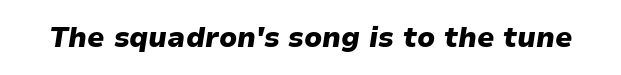
Note the varied advance widths — an 'i' is clearly narrower than an 'm'. Only glyphs here, with clear space below each row. Here the glyphs are tracked normally, forming tight word shapes. Its strokes are broad and dark, the hallmark of bold type.
